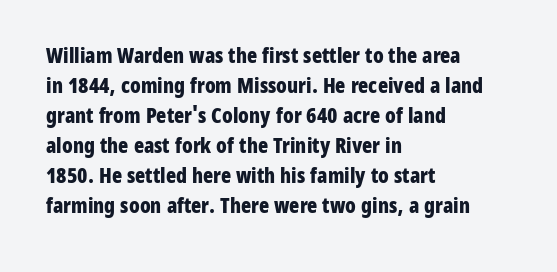
Q: Is the text bold? A: Yes.
Q: Is the text italic (slanted)? A: No, it is upright.
Q: Is the text underlined? A: No.
Q: How is the paragraph aligned? A: Left-aligned.
Q: Is the spacing between letters normal or unusually wide? A: Normal.
Q: Is the spacing between lines tight, normal or loose? A: Normal.
